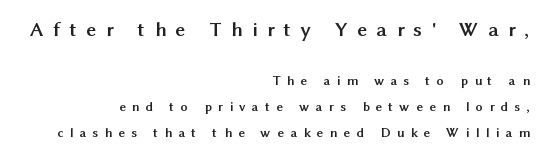
The image shows 21 px bold type, upright; set right-aligned, line spacing 1.84x, unusually wide letter spacing (+0.46 em), not underlined; the first (top) block is 1.5x larger.
